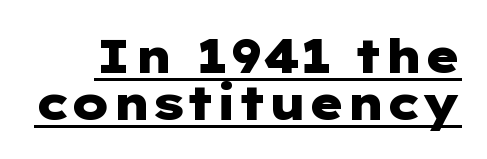
{"serif": "no", "italic": "no", "bold": "yes", "weight": "heavy", "width": "wide", "stroke_contrast": "low", "x_height": "medium", "underline": "yes", "line_spacing": "tight", "line_spacing_ratio": 1.01, "letter_spacing": "normal", "letter_spacing_em": 0.0, "glyph_px": 47}
